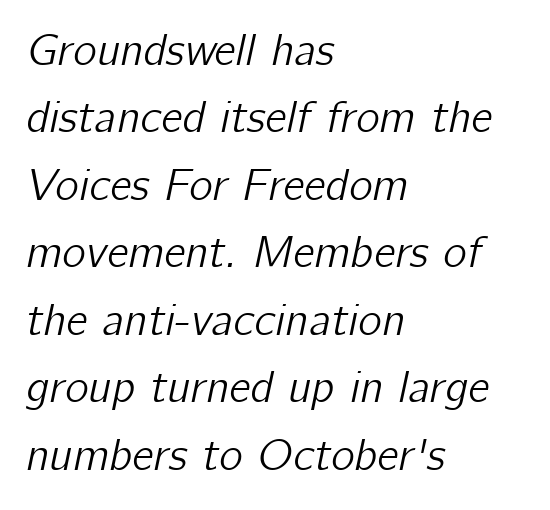
Q: Is the text italic (slanted)? A: Yes, it leans right by about 12 degrees.
Q: Is the text underlined? A: No.
Q: How is the paragraph aligned? A: Left-aligned.
Q: Is the spacing between letters normal or unusually wide? A: Normal.
Q: Is the spacing between lines tight, normal or loose? A: Normal.
Q: Width (condensed, normal, or wide)? A: Normal.
Q: Stroke contrast? A: Low.
Q: x-height? A: Medium.
Q: Monospaced? A: No.
